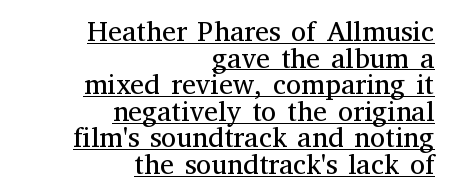
The image shows 28 px regular-weight serif type, upright; set right-aligned, tight line spacing (0.95x), normal letter spacing, underlined; medium stroke contrast and a medium x-height.
